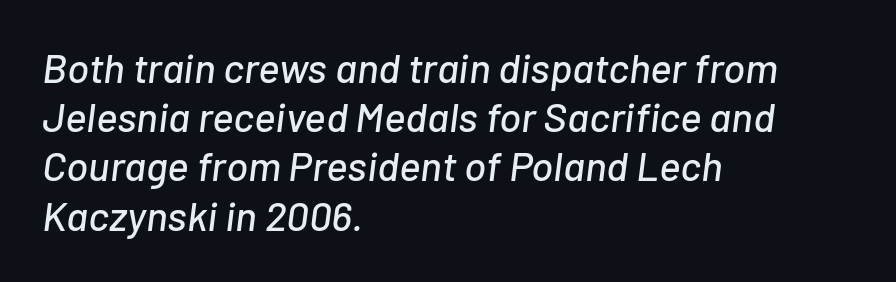
Q: Is the text italic (slanted)? A: Yes, it leans right by about 7 degrees.
Q: Is the text underlined? A: No.
Q: How is the paragraph aligned? A: Left-aligned.
Q: Is the spacing between letters normal or unusually wide? A: Normal.
Q: Width (condensed, normal, or wide)? A: Normal.
Q: Stroke contrast? A: Low.
Q: x-height? A: Medium.
Q: Monospaced? A: No.
